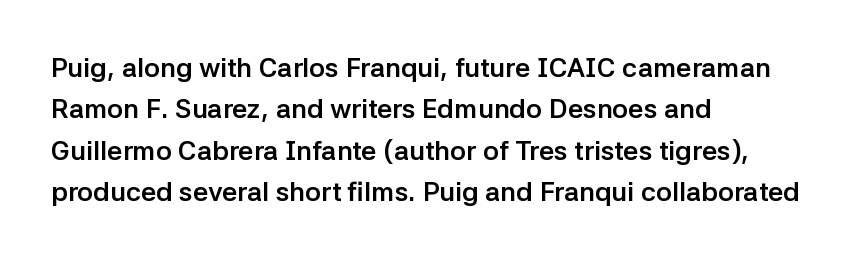
The image shows 27 px bold type, upright; set left-aligned, normal line spacing (1.53x), normal letter spacing, not underlined.
